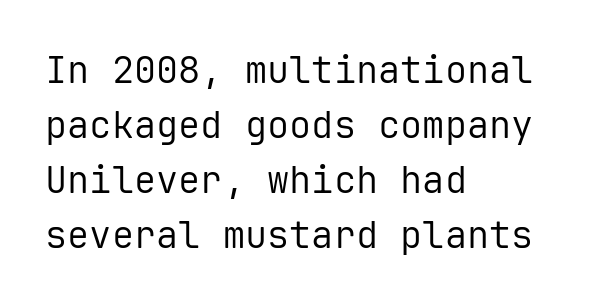
The image shows 37 px regular-weight sans-serif type, upright, monospaced; set left-aligned, normal line spacing (1.49x), normal letter spacing, not underlined; low stroke contrast and a medium x-height.
